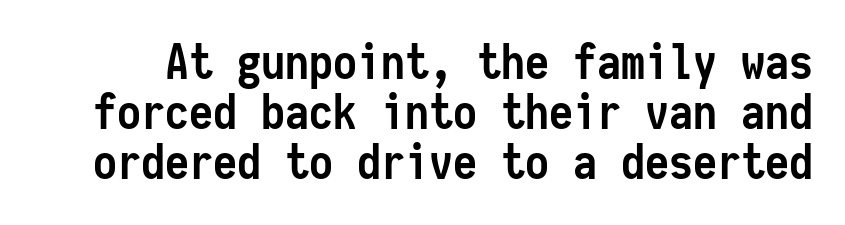
You could barely slide anything between these rows. Each letter, wide or thin by design, is forced into the same width here. Look at the bottom of the vertical strokes: they stop flat, with no serifs. The letters sit at their default tracking, neither squeezed nor spread.
